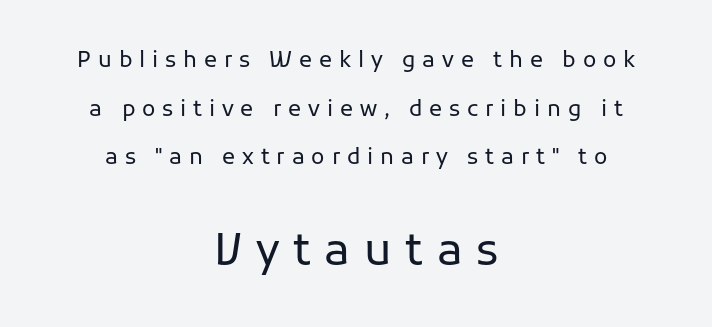
Between these two stacked blocks, the lower one wins on size. The passage shown is not bold in any degree. The space between consecutive lines is lavish. You can tell from the bare stems that sans-serif type was used.
